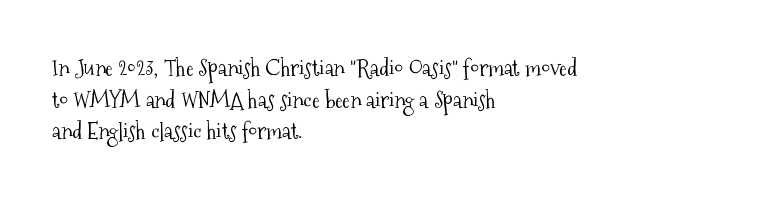
{"italic": "no", "bold": "no", "underline": "no", "align": "left", "line_spacing": "normal", "line_spacing_ratio": 1.38, "letter_spacing": "normal", "letter_spacing_em": 0.0, "glyph_px": 23}
